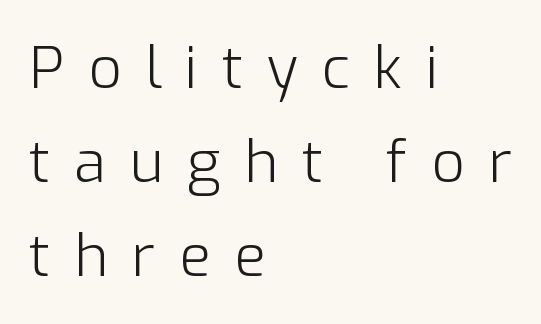
The image shows 58 px light sans-serif type, upright; set left-aligned, normal line spacing (1.62x), unusually wide letter spacing (+0.41 em), not underlined; low stroke contrast and a medium x-height.
